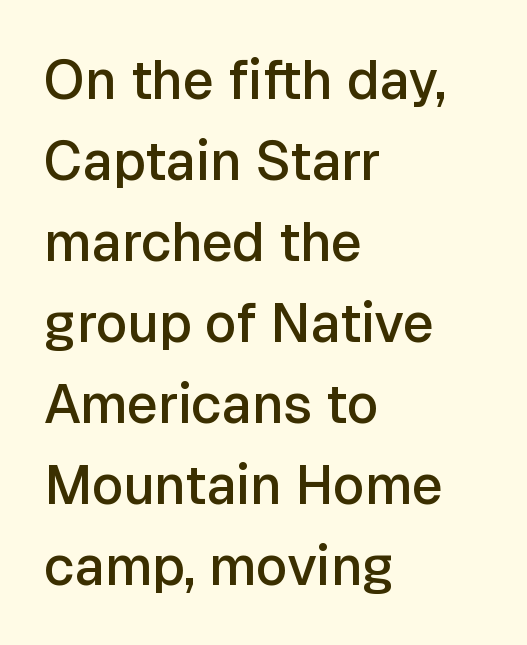
Q: Is the text bold? A: Semi-bold.
Q: Is the text italic (slanted)? A: No, it is upright.
Q: Is the typeface a serif or a sans-serif typeface? A: Sans-serif.
Q: Is the text underlined? A: No.
Q: How is the paragraph aligned? A: Left-aligned.
Q: Is the spacing between letters normal or unusually wide? A: Normal.
Q: Is the spacing between lines tight, normal or loose? A: Normal.
Q: Width (condensed, normal, or wide)? A: Normal.
Q: Stroke contrast? A: Low.
Q: x-height? A: Medium.
Q: Monospaced? A: No.
